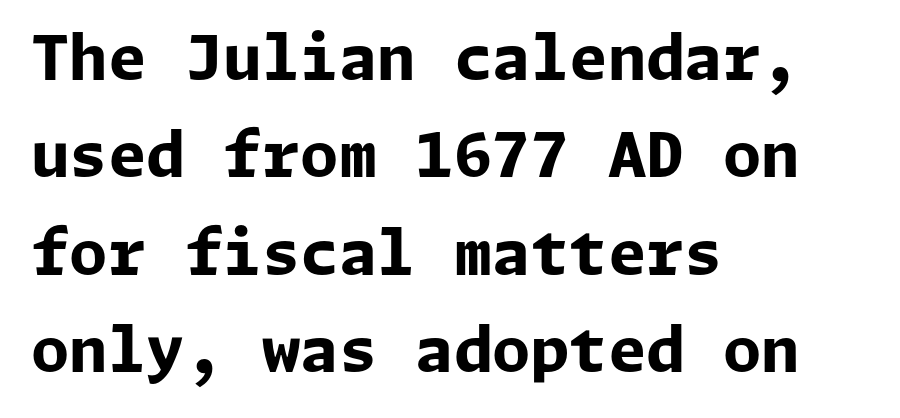
The image shows 62 px bold sans-serif type, upright; set left-aligned, normal line spacing (1.57x), normal letter spacing, not underlined; low stroke contrast and a medium x-height.
